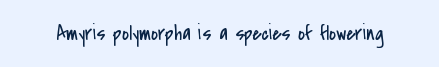
The passage shown is not underscored anywhere. The font's upright variant was chosen for this text. Stems here are at most as thick as an everyday book face. Observe the ordinary spacing: letters are neighbours, not strangers.
